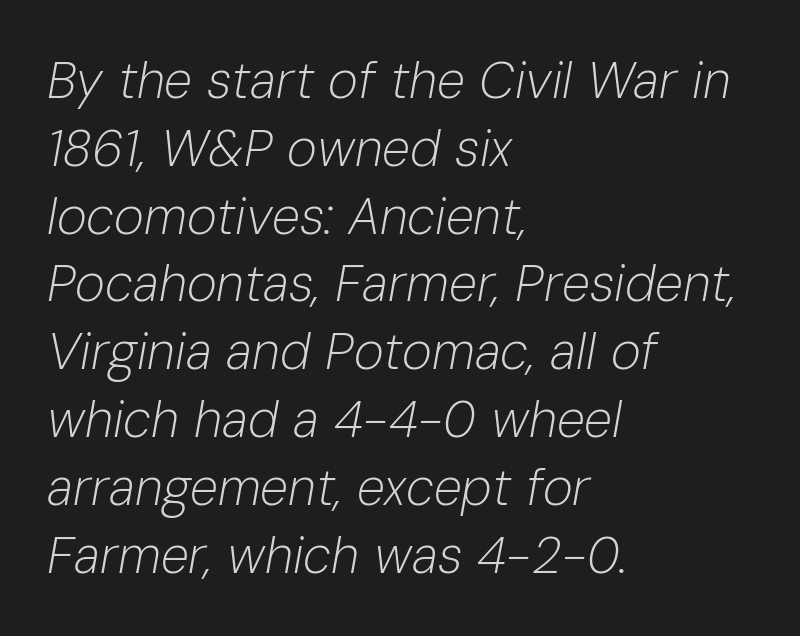
{"italic": "yes", "lean": "right", "slant_degrees": 10, "bold": "no", "weight": "light", "width": "normal", "stroke_contrast": "low", "x_height": "medium", "monospaced": "no", "underline": "no", "align": "left", "line_spacing": "normal", "line_spacing_ratio": 1.33, "letter_spacing": "normal", "letter_spacing_em": 0.0, "glyph_px": 51}
